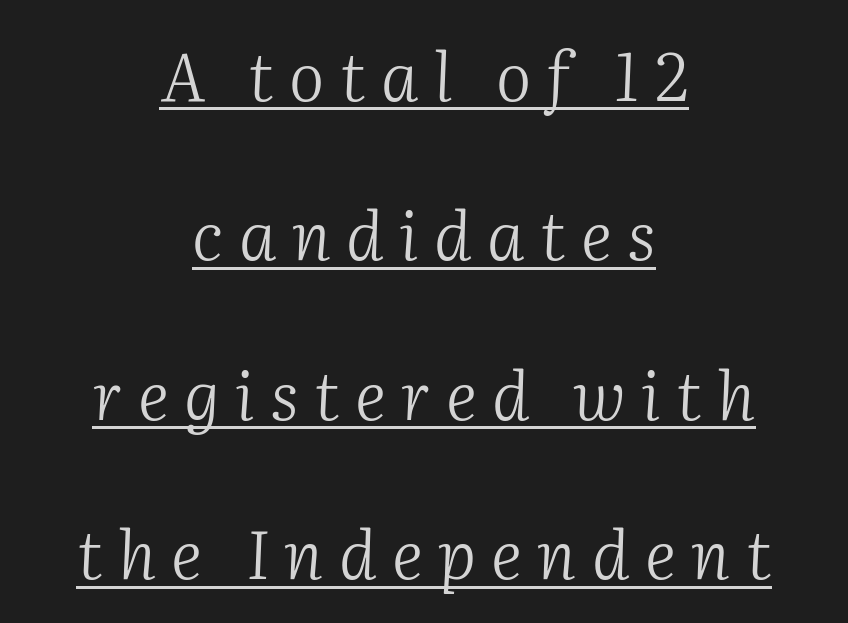
{"serif": "yes", "italic": "yes", "lean": "right", "slant_degrees": 2, "bold": "no", "weight": "light", "width": "normal", "stroke_contrast": "medium", "x_height": "medium", "monospaced": "no", "underline": "yes", "align": "center", "line_spacing": "loose", "line_spacing_ratio": 2.38, "letter_spacing": "wide", "letter_spacing_em": 0.23, "glyph_px": 67}
